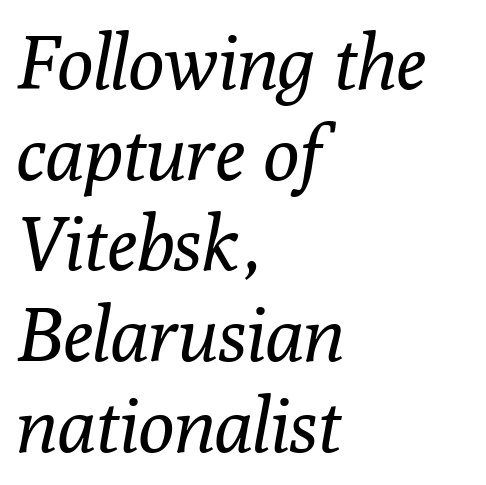
The image shows 75 px regular-weight serif type, italic (leaning right); set left-aligned, line spacing 1.21x, normal letter spacing, not underlined; low stroke contrast and a medium x-height.
